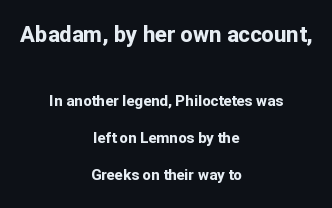
Each row of text sits above clean, open space. Caption: upper text group enlarged, lower text group reduced. In CSS terms this would be text-align: center. This is heavy type, rendered in bold. Compared with typical body copy, the letter spacing here is the same.
